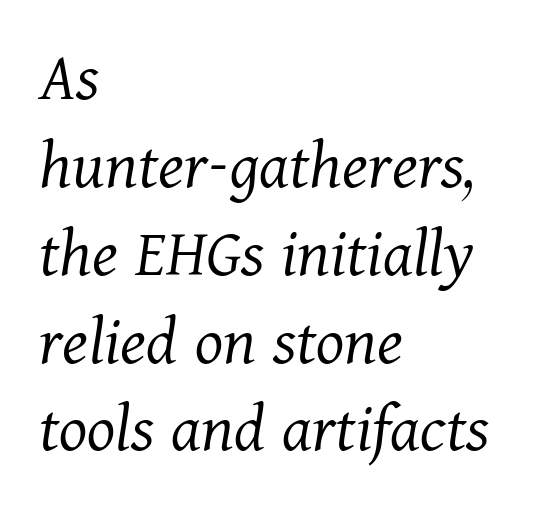
Q: Is the text bold? A: No.
Q: Is the text italic (slanted)? A: Yes, it leans right by about 11 degrees.
Q: Is the typeface a serif or a sans-serif typeface? A: Serif.
Q: Is the text underlined? A: No.
Q: How is the paragraph aligned? A: Left-aligned.
Q: Is the spacing between letters normal or unusually wide? A: Normal.
Q: Width (condensed, normal, or wide)? A: Normal.
Q: Stroke contrast? A: Medium.
Q: x-height? A: Medium.
Q: Monospaced? A: No.
